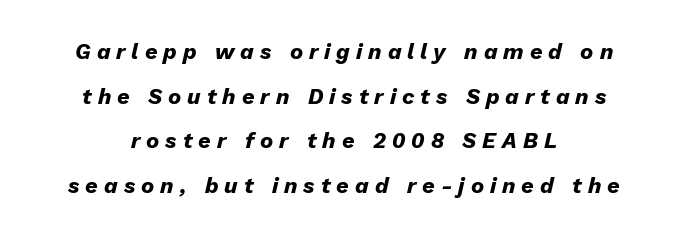
This sample trades compactness for vertical openness between lines. The lines in this sample share a center point and differ in where they start and stop. These lines were composed using italics. The words here are not underlined. Short note: letters widely spaced.
